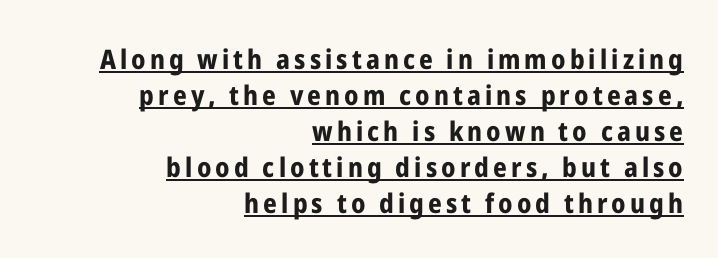
The image shows 27 px bold type, upright; set right-aligned, normal line spacing (1.33x), underlined.
